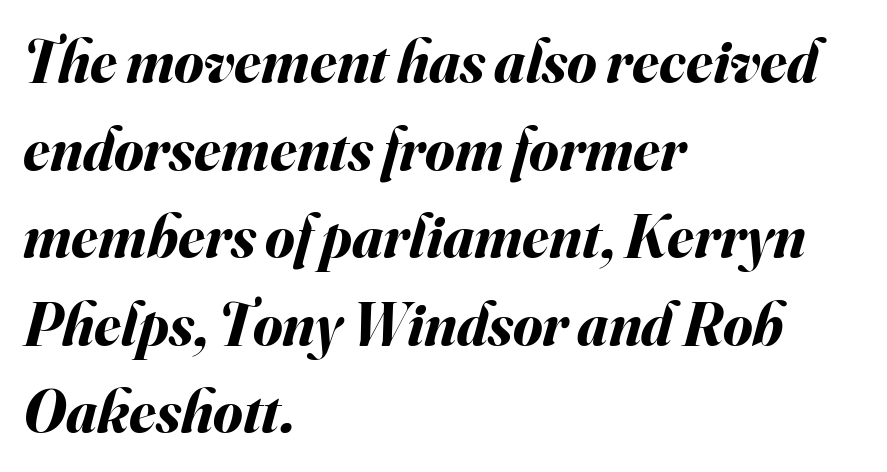
Looking at the ascenders, they clearly lean. The setting favours the left margin, as ordinary paragraphs usually do. Summary of vertical rhythm: regular, with standard interline spacing. The line texture is even and compact thanks to regular tracking. Every letter is thick-stroked: bold, no question.
